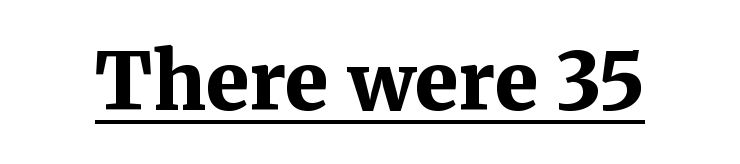
Caption: bold face, heavy strokes. Italic? Not at all — the glyphs are vertical. Varying glyph widths throughout — classic text-font behaviour. A serif font was chosen for this passage. Emphasis is given by a line drawn under the lettering.
